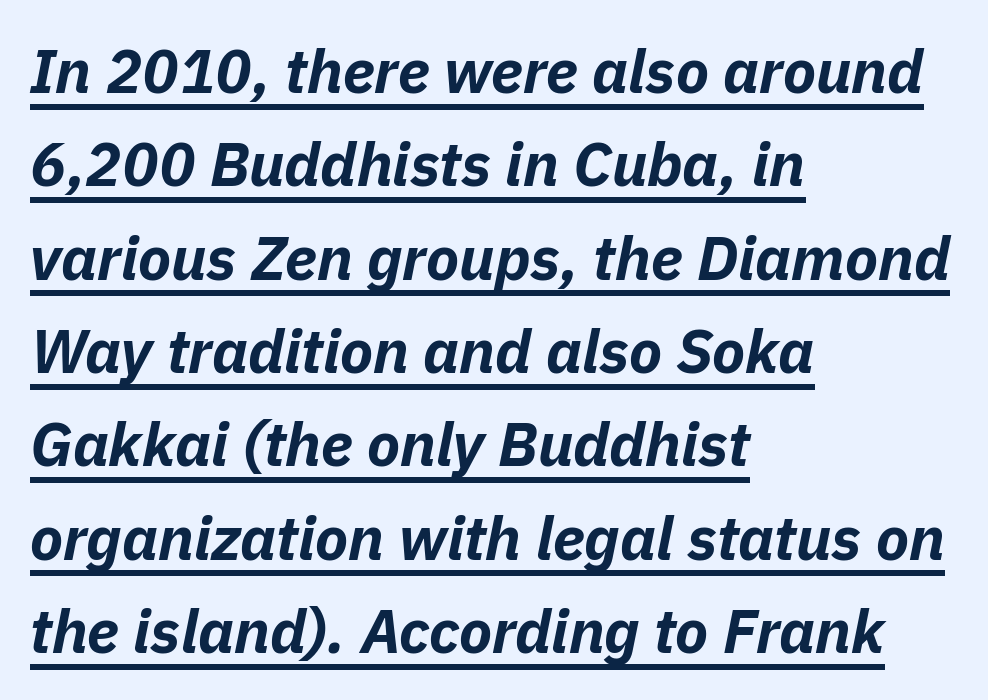
The image shows 61 px bold type, italic (leaning right); set left-aligned, normal line spacing (1.53x), normal letter spacing, underlined; low stroke contrast and a medium x-height.
